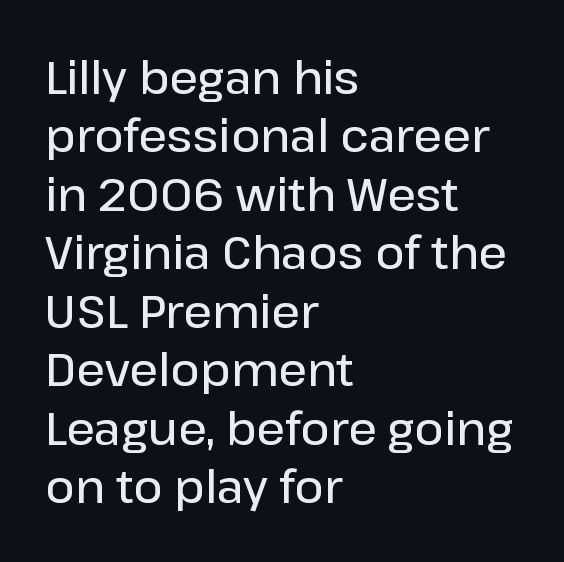
Posture: vertical. Leading matches the norm, producing a regular column. Each letter's strokes conclude bluntly, with no projecting serifs. Anything drawn beneath the words? Only blank space.
